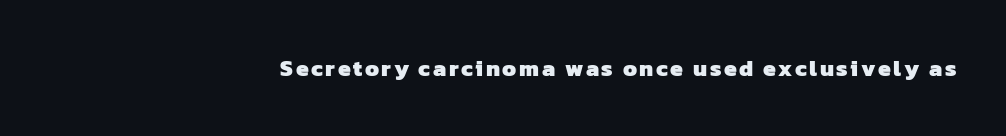
Q: Is the text bold? A: Yes.
Q: Is the text underlined? A: No.
Q: How is the paragraph aligned? A: Right-aligned.
